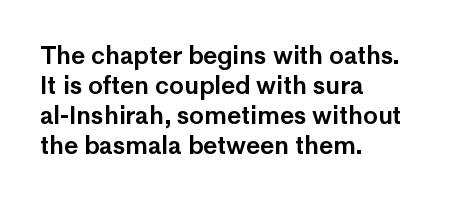
The lines in this sample share a left origin and differ only in where they stop. Tracking here is standard; glyphs follow each other at the usual distance. How would I describe the line gaps? Plain and ordinary. You can tell it's not italic because the verticals are truly vertical.
